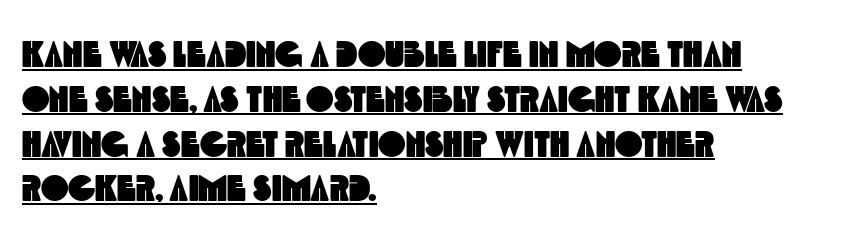
The rendered words wear a rule along their underside. Are there feet on the stems? There aren't — it's a sans. Does the copy run flush right? No — it runs flush left. Here the designer chose a conventional face with non-uniform glyph widths. This rendering leaves character spacing at its baseline value.
